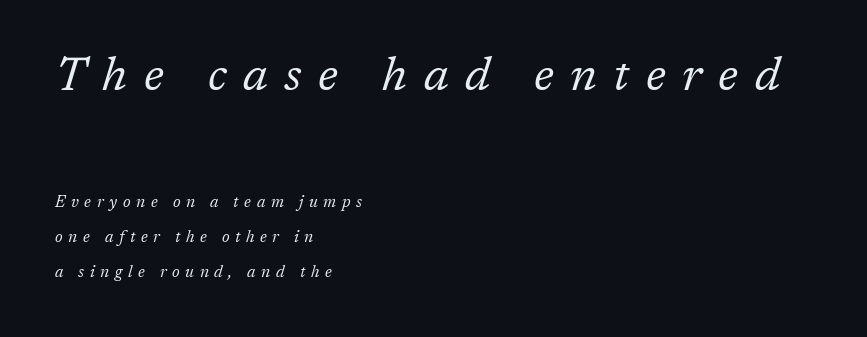
Q: Is the text bold? A: No.
Q: Is the text italic (slanted)? A: Yes, it leans right by about 17 degrees.
Q: Is the typeface a serif or a sans-serif typeface? A: Serif.
Q: Is the text underlined? A: No.
Q: How is the paragraph aligned? A: Left-aligned.
Q: Is the spacing between letters normal or unusually wide? A: Unusually wide.
Q: Is the spacing between lines tight, normal or loose? A: Loose.
Q: Which block of text is set in a larger size, the first (top) or the second (bottom)? A: The first (top) one.
Q: Width (condensed, normal, or wide)? A: Normal.
Q: Stroke contrast? A: Low.
Q: x-height? A: Medium.
Q: Monospaced? A: No.
